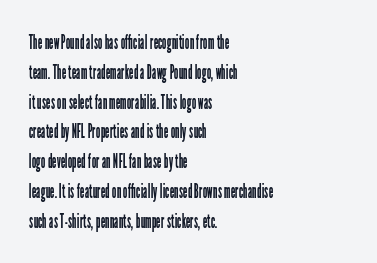
Q: Is the text bold? A: No.
Q: Is the text italic (slanted)? A: No, it is upright.
Q: Is the text underlined? A: No.
Q: How is the paragraph aligned? A: Left-aligned.
Q: Is the spacing between letters normal or unusually wide? A: Normal.
Q: Is the spacing between lines tight, normal or loose? A: Normal.
